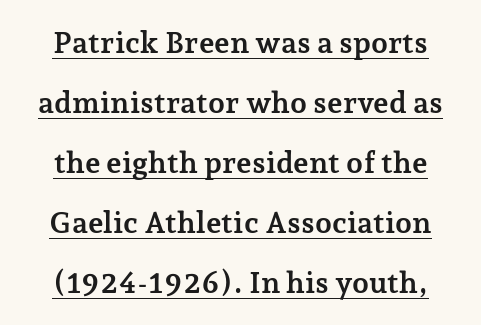
You could not count columns in this text — the font is proportionally spaced. Baseline-to-baseline distance is far greater than the letter height. Strokes here are thick enough to call this a true bold. Posture: vertical. Words appear dense and cohesive because spacing is normal. Underlined type.
